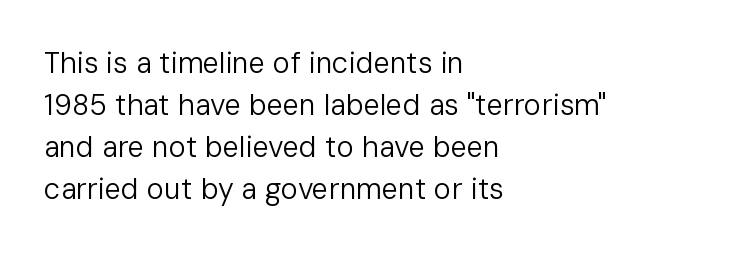
Q: Is the text bold? A: No.
Q: Is the text italic (slanted)? A: No, it is upright.
Q: Is the typeface a serif or a sans-serif typeface? A: Sans-serif.
Q: Is the text underlined? A: No.
Q: How is the paragraph aligned? A: Left-aligned.
Q: Is the spacing between letters normal or unusually wide? A: Normal.
Q: Is the spacing between lines tight, normal or loose? A: Normal.
Q: Width (condensed, normal, or wide)? A: Normal.
Q: Stroke contrast? A: Low.
Q: x-height? A: Medium.
Q: Monospaced? A: No.
